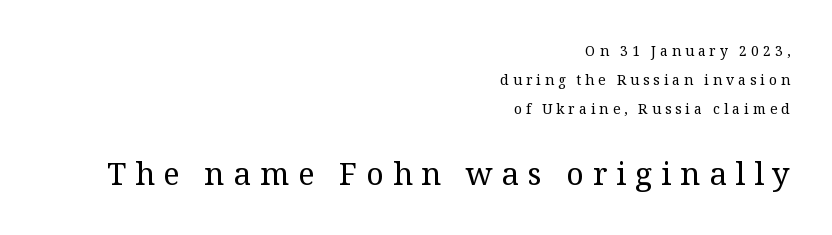
{"serif": "yes", "italic": "no", "bold": "no", "weight": "regular", "width": "normal", "stroke_contrast": "medium", "x_height": "medium", "monospaced": "no", "underline": "no", "align": "right", "line_spacing": "loose", "line_spacing_ratio": 2.08, "letter_spacing": "wide", "letter_spacing_em": 0.29, "larger_block": "second", "size_ratio": 2.21, "glyph_px": 31}
